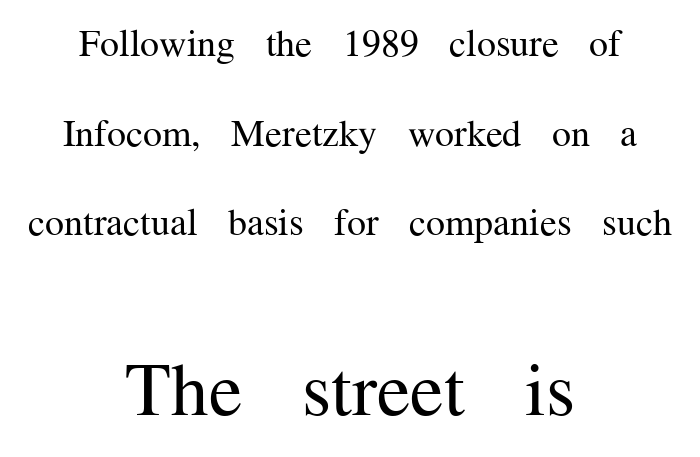
The image shows 75 px regular-weight serif type, upright; set centered, loose line spacing (2.36x), normal letter spacing, not underlined; the second (bottom) block is 1.97x larger; medium stroke contrast and a medium x-height.
